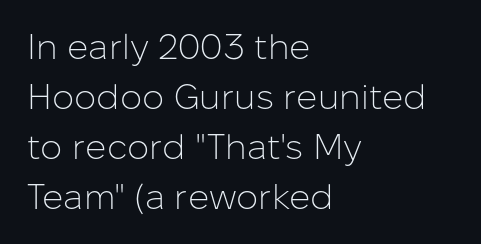
Q: Is the text bold? A: No.
Q: Is the text italic (slanted)? A: No, it is upright.
Q: Is the typeface a serif or a sans-serif typeface? A: Sans-serif.
Q: Is the text underlined? A: No.
Q: How is the paragraph aligned? A: Left-aligned.
Q: Is the spacing between letters normal or unusually wide? A: Normal.
Q: Is the spacing between lines tight, normal or loose? A: Normal.
Q: Width (condensed, normal, or wide)? A: Normal.
Q: Stroke contrast? A: Low.
Q: x-height? A: Medium.
Q: Monospaced? A: No.
